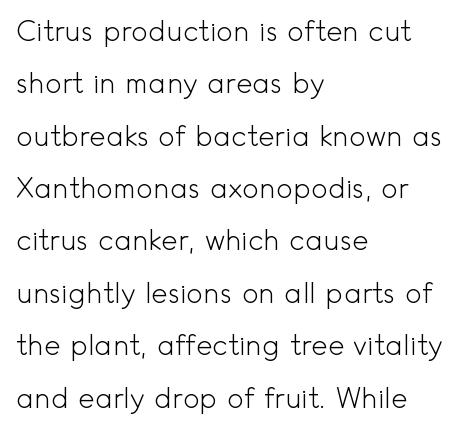
{"serif": "no", "italic": "no", "bold": "no", "weight": "light", "width": "normal", "x_height": "small", "monospaced": "no", "underline": "no", "align": "left", "line_spacing_ratio": 1.87, "letter_spacing": "normal", "letter_spacing_em": 0.0, "glyph_px": 28}
